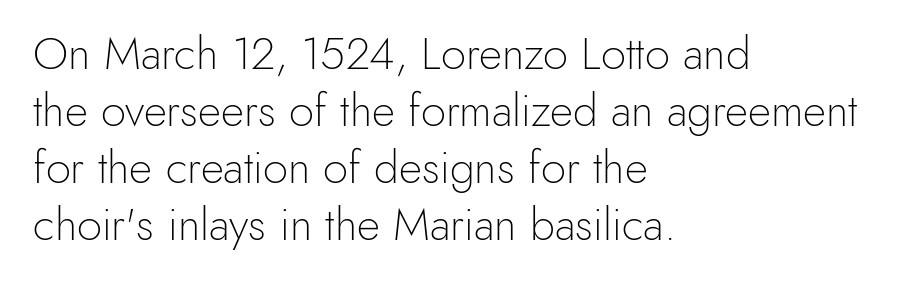
Every character sits straight up, as roman type does. No feet cap the strokes, marking this as sans-serif type. There is no visible air inserted between adjacent glyphs. Each row of text sits above clean, open space. Leading matches the norm, producing a regular column. Here the designer chose a conventional face with non-uniform glyph widths.
